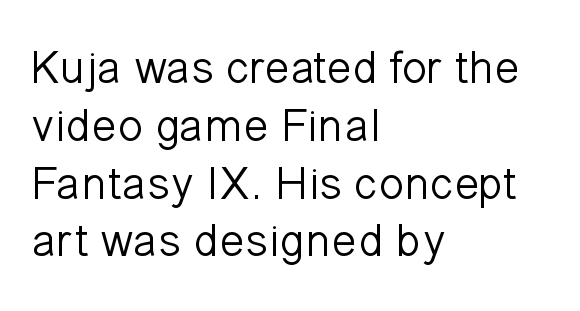
The image shows 47 px light sans-serif type, upright; set left-aligned, line spacing 1.23x, normal letter spacing, not underlined; low stroke contrast and a medium x-height.
